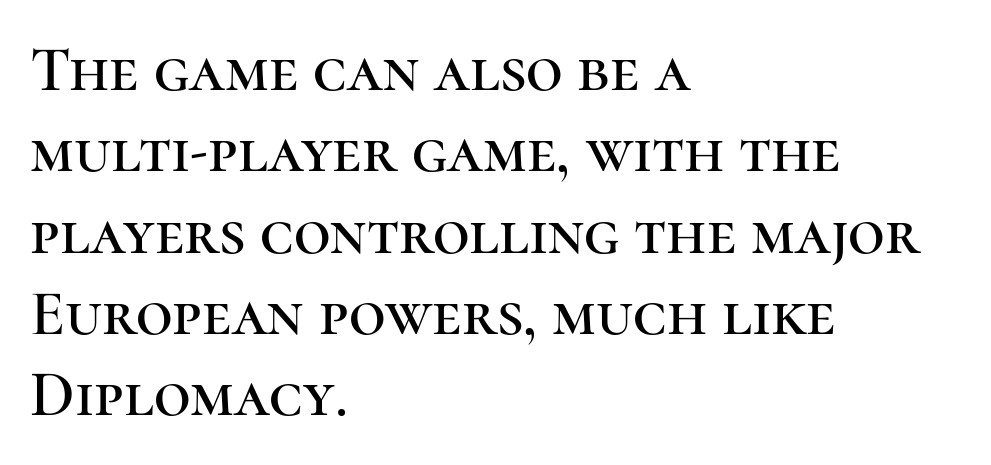
Q: Is the text italic (slanted)? A: No, it is upright.
Q: Is the typeface a serif or a sans-serif typeface? A: Serif.
Q: Is the text underlined? A: No.
Q: How is the paragraph aligned? A: Left-aligned.
Q: Is the spacing between letters normal or unusually wide? A: Normal.
Q: Is the spacing between lines tight, normal or loose? A: Normal.
Q: Width (condensed, normal, or wide)? A: Normal.
Q: Stroke contrast? A: High.
Q: x-height? A: Medium.
Q: Monospaced? A: No.
